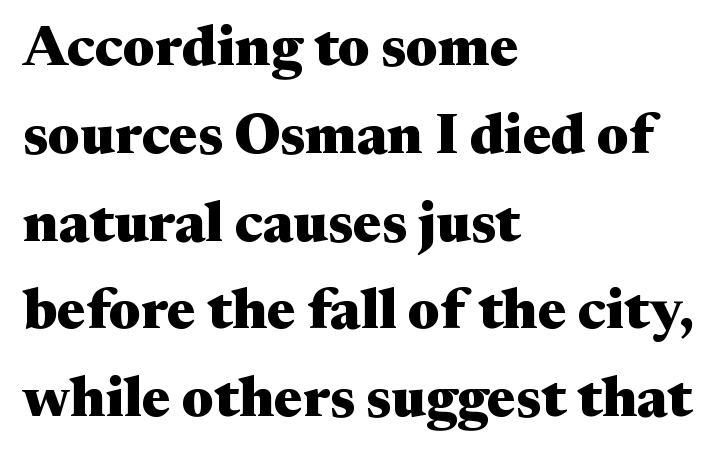
Q: Is the text bold? A: Yes.
Q: Is the text italic (slanted)? A: No, it is upright.
Q: Is the typeface a serif or a sans-serif typeface? A: Serif.
Q: Is the text underlined? A: No.
Q: How is the paragraph aligned? A: Left-aligned.
Q: Is the spacing between letters normal or unusually wide? A: Normal.
Q: Is the spacing between lines tight, normal or loose? A: Normal.
Q: Width (condensed, normal, or wide)? A: Wide.
Q: Stroke contrast? A: Medium.
Q: x-height? A: Medium.
Q: Monospaced? A: No.
